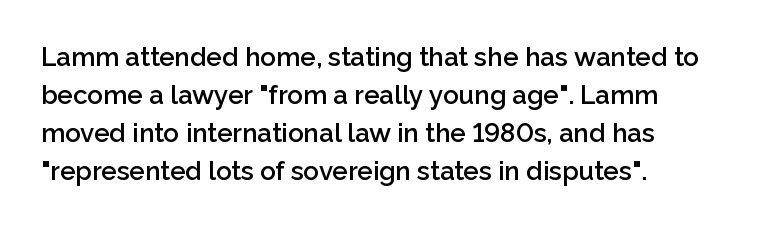
{"italic": "no", "bold": "semi", "underline": "no", "align": "left", "line_spacing": "normal", "line_spacing_ratio": 1.46, "letter_spacing": "normal", "letter_spacing_em": 0.0, "glyph_px": 26}
